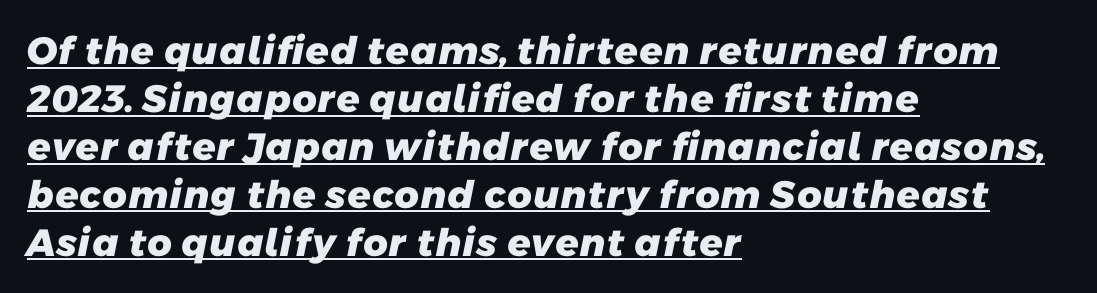
{"serif": "no", "bold": "yes", "weight": "heavy", "width": "normal", "stroke_contrast": "low", "x_height": "medium", "monospaced": "no", "underline": "yes", "align": "left", "line_spacing": "normal", "line_spacing_ratio": 1.26, "letter_spacing": "normal", "letter_spacing_em": 0.0, "glyph_px": 38}
